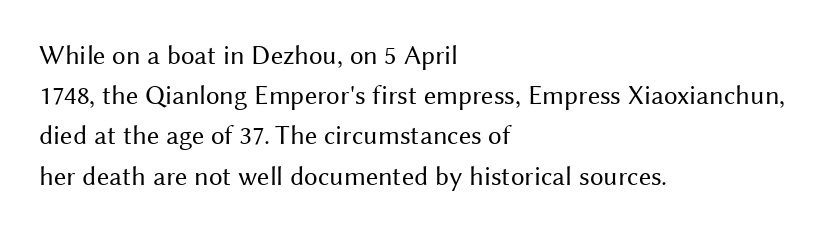
The image shows 27 px text type, upright; set left-aligned, normal line spacing (1.49x), normal letter spacing, not underlined.
